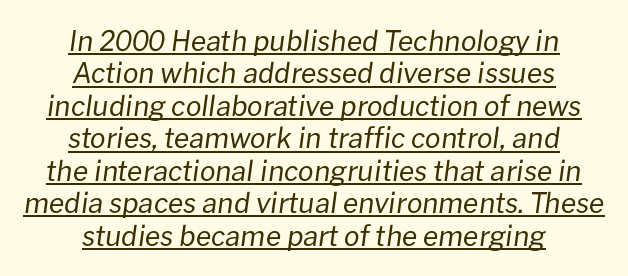
Q: Is the text bold? A: No.
Q: Is the text italic (slanted)? A: Yes, it leans right by about 8 degrees.
Q: Is the text underlined? A: Yes.
Q: How is the paragraph aligned? A: Centered.
Q: Is the spacing between letters normal or unusually wide? A: Normal.
Q: Width (condensed, normal, or wide)? A: Normal.
Q: Stroke contrast? A: Low.
Q: x-height? A: Medium.
Q: Monospaced? A: No.
